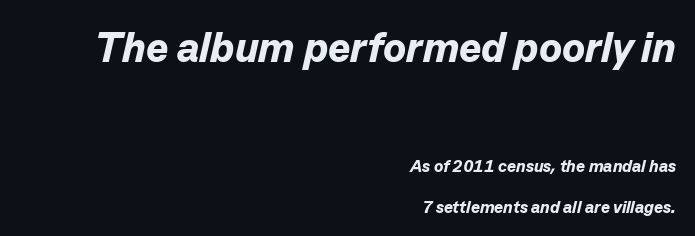
Does the leading feel generous? Absolutely, it's lavish. Each row of text sits above clean, open space. Look at the stroke-to-counter ratio: heavy, a bold. Spacing verdict: proportional, widths tailored to each character. You could call the tracking neutral — neither tight nor loose. The compositor pushed each line to the right boundary.
